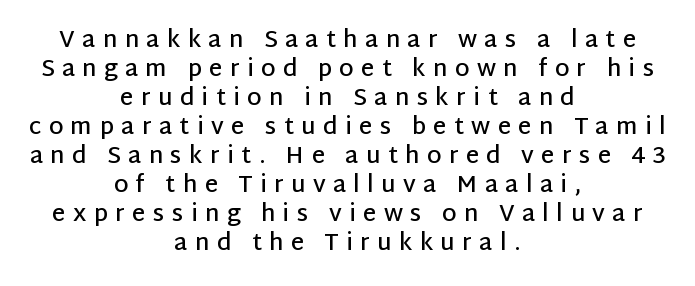
{"italic": "no", "bold": "semi", "underline": "no", "align": "center", "line_spacing": "normal", "line_spacing_ratio": 1.26, "letter_spacing": "wide", "letter_spacing_em": 0.32, "glyph_px": 23}
